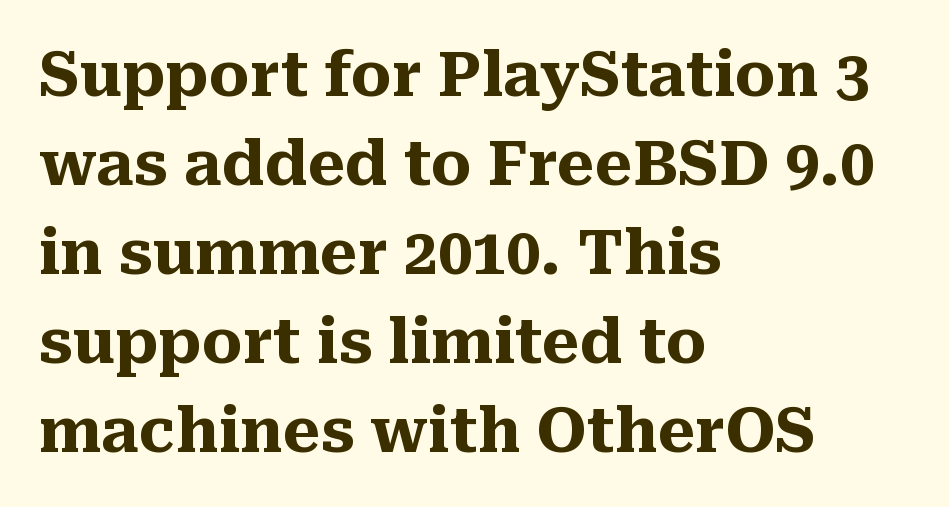
{"serif": "yes", "italic": "no", "bold": "yes", "weight": "heavy", "width": "normal", "stroke_contrast": "medium", "x_height": "medium", "monospaced": "no", "underline": "no", "align": "left", "line_spacing": "normal", "line_spacing_ratio": 1.46, "letter_spacing": "normal", "letter_spacing_em": 0.0, "glyph_px": 61}
